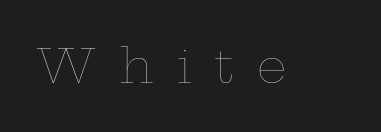
The image shows 47 px thin, wide type, upright; set unusually wide letter spacing (+0.48 em), not underlined; low stroke contrast and a medium x-height.
